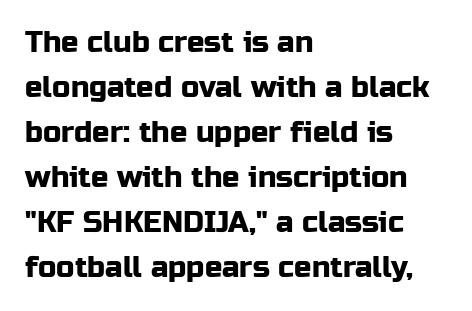
The image shows 29 px sans-serif type, upright; set left-aligned, normal line spacing (1.55x), normal letter spacing, not underlined; low stroke contrast and a medium x-height.
